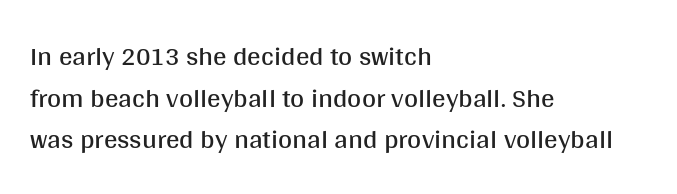
{"italic": "no", "bold": "no", "underline": "no", "align": "left", "line_spacing": "normal", "line_spacing_ratio": 1.54, "letter_spacing": "normal", "letter_spacing_em": 0.0, "glyph_px": 27}
